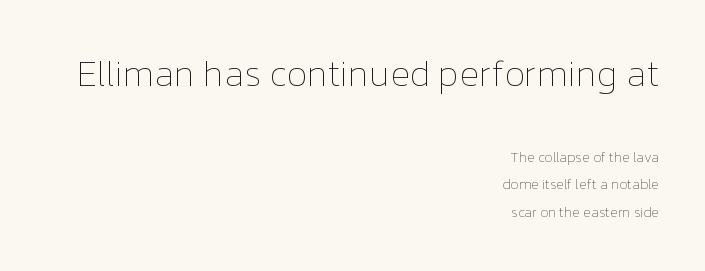
The image shows 36 px thin type, upright; set right-aligned, loose line spacing (1.97x), normal letter spacing, not underlined; the first (top) block is 2.57x larger; low stroke contrast and a medium x-height.
